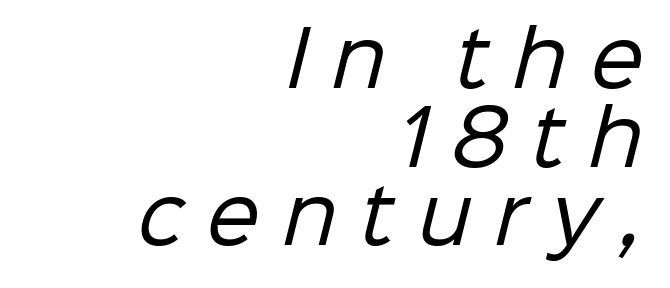
The horizontal fit of the characters is loose and conspicuously gappy. Varying glyph widths throughout — classic text-font behaviour. Casual observation: everything's shoved over to the right. Serif or sans? Sans — the stroke terminals are bare. The designer dialed line spacing down below the default.
